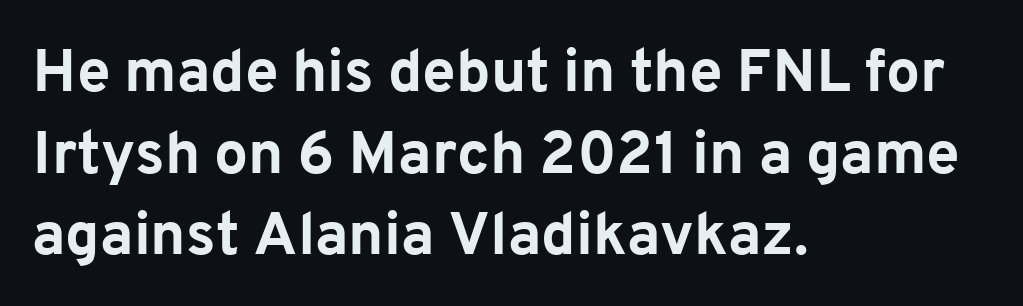
Q: Is the text bold? A: Yes.
Q: Is the text italic (slanted)? A: No, it is upright.
Q: Is the typeface a serif or a sans-serif typeface? A: Sans-serif.
Q: Is the text underlined? A: No.
Q: How is the paragraph aligned? A: Left-aligned.
Q: Is the spacing between letters normal or unusually wide? A: Normal.
Q: Is the spacing between lines tight, normal or loose? A: Normal.
Q: Width (condensed, normal, or wide)? A: Normal.
Q: Stroke contrast? A: Low.
Q: x-height? A: Medium.
Q: Monospaced? A: No.
